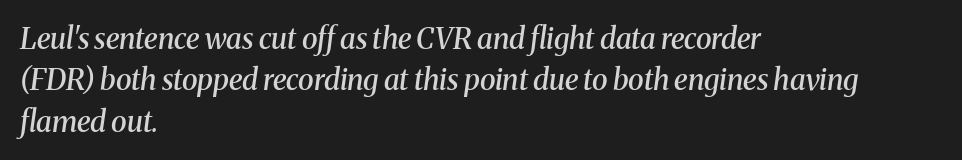
The image shows 29 px semibold serif type, italic (leaning right); set left-aligned, normal line spacing (1.43x), normal letter spacing, not underlined; medium stroke contrast and a medium x-height.
